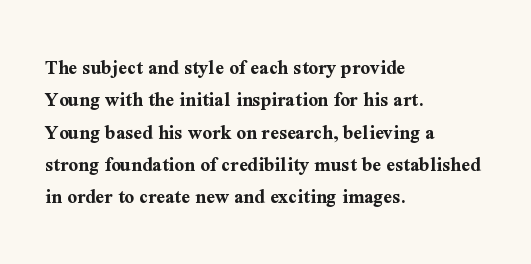
The image shows 21 px bold type, upright; set left-aligned, normal line spacing (1.54x), normal letter spacing, not underlined.
